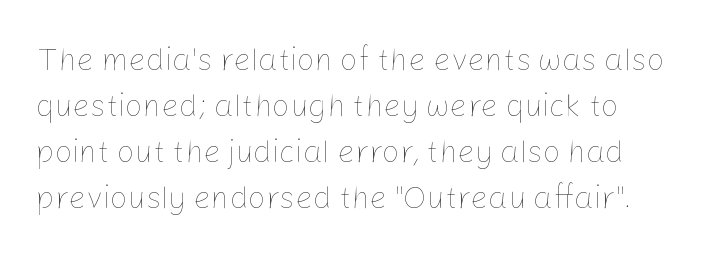
{"italic": "no", "bold": "no", "weight": "thin", "width": "normal", "stroke_contrast": "low", "x_height": "medium", "monospaced": "no", "underline": "no", "line_spacing": "normal", "line_spacing_ratio": 1.48, "letter_spacing": "normal", "letter_spacing_em": 0.0, "glyph_px": 31}
